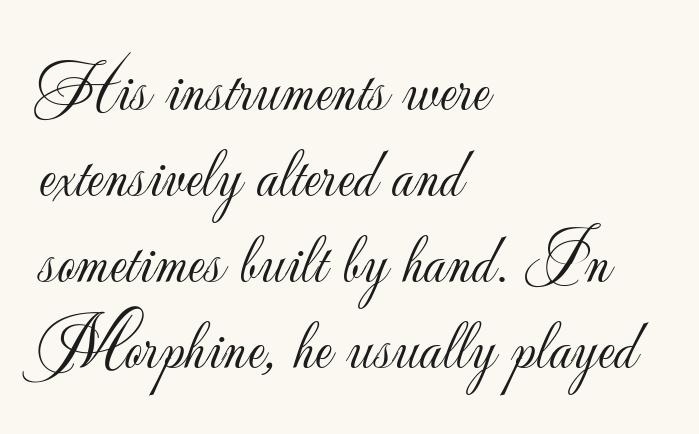
Q: Is the text bold? A: No.
Q: Is the text italic (slanted)? A: Yes.
Q: Is the typeface a serif or a sans-serif typeface? A: Sans-serif.
Q: Is the text underlined? A: No.
Q: How is the paragraph aligned? A: Left-aligned.
Q: Is the spacing between letters normal or unusually wide? A: Normal.
Q: Width (condensed, normal, or wide)? A: Normal.
Q: Stroke contrast? A: Low.
Q: x-height? A: Small.
Q: Monospaced? A: No.
